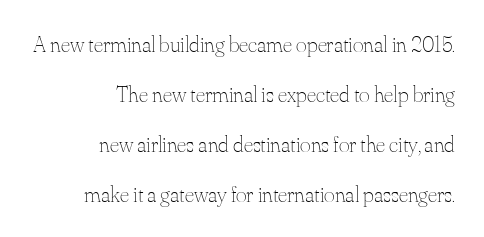
The image shows 23 px text type, upright; set right-aligned, loose line spacing (2.17x), normal letter spacing, not underlined.
